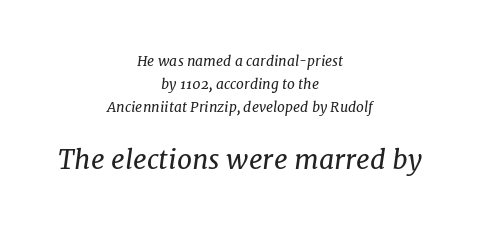
The block of text has a typical density, with ordinary space between rows. Which margin do the lines hug? Neither — every line sits in the middle. Look at the tracking — it's just the regular setting, nothing added. Bold? No — there's no thickening of the strokes.
